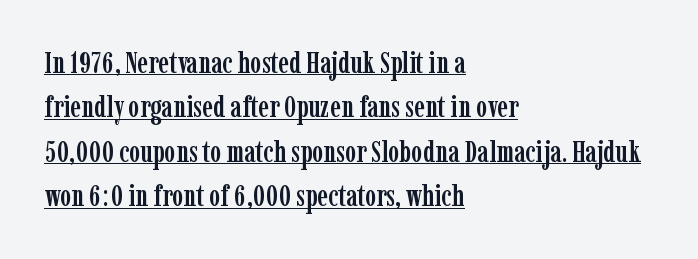
{"serif": "yes", "italic": "no", "width": "condensed", "stroke_contrast": "low", "x_height": "medium", "monospaced": "no", "underline": "yes", "align": "left", "line_spacing": "normal", "line_spacing_ratio": 1.48, "letter_spacing": "normal", "letter_spacing_em": 0.0, "glyph_px": 30}
